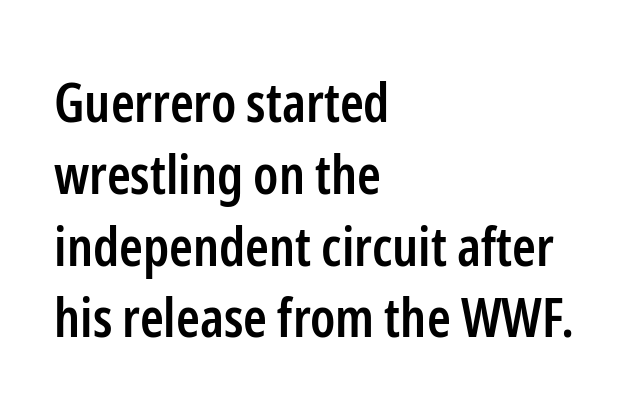
The image shows 54 px semibold, condensed sans-serif type, upright; set left-aligned, normal line spacing (1.33x), normal letter spacing, not underlined; low stroke contrast and a medium x-height.
